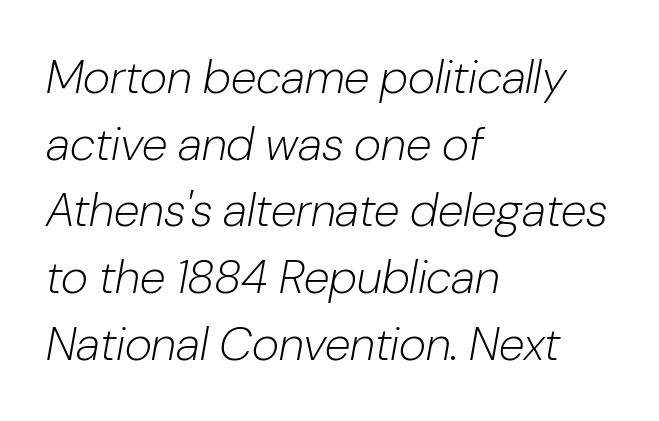
What stands out about the letter spacing? Nothing — it is the standard amount. Is there much room between lines? A standard amount, neither cramped nor airy. The passage shown is not bold in any degree. This sample has the flowing, uneven cadence of proportional lettering. One-word summary of the alignment: left. These lines were composed using italics.
